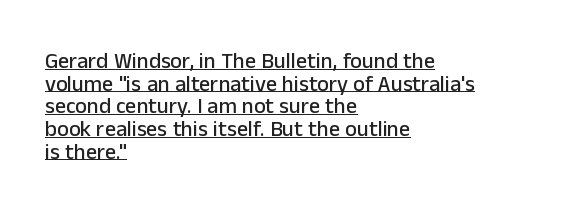
{"italic": "no", "underline": "yes", "align": "left", "line_spacing": "tight", "line_spacing_ratio": 1.03, "letter_spacing": "normal", "letter_spacing_em": 0.0, "glyph_px": 22}
